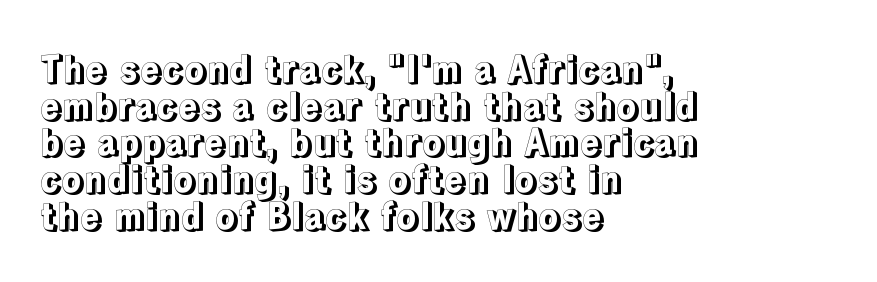
Q: Is the text italic (slanted)? A: No, it is upright.
Q: Is the text underlined? A: No.
Q: How is the paragraph aligned? A: Left-aligned.
Q: Is the spacing between letters normal or unusually wide? A: Normal.
Q: Is the spacing between lines tight, normal or loose? A: Tight.
Q: Width (condensed, normal, or wide)? A: Normal.
Q: x-height? A: Medium.
Q: Monospaced? A: No.
